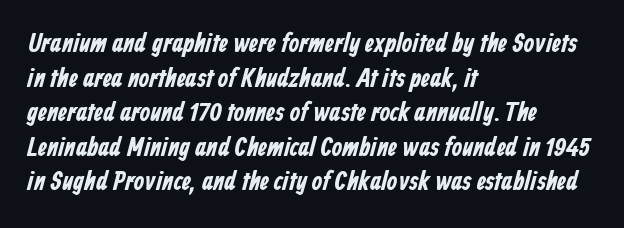
Evenly set lines give the paragraph a standard silhouette. Check under the words: just untouched page. Every letter is thick-stroked: bold, no question. Horizontal alignment here is leftward, the default for most running prose. Observe the ordinary spacing: letters are neighbours, not strangers.
